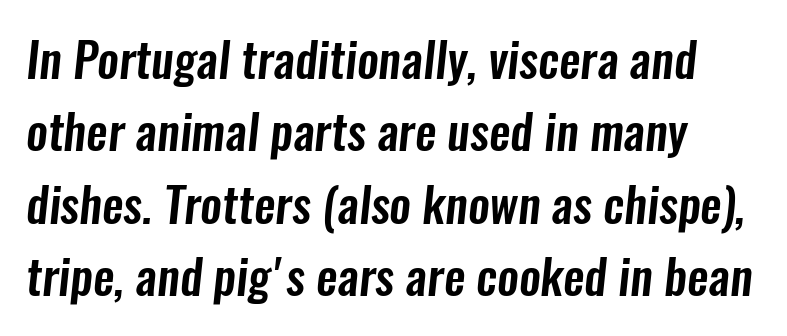
The image shows 48 px condensed sans-serif type; set left-aligned, normal line spacing (1.51x), normal letter spacing, not underlined; low stroke contrast and a medium x-height.
